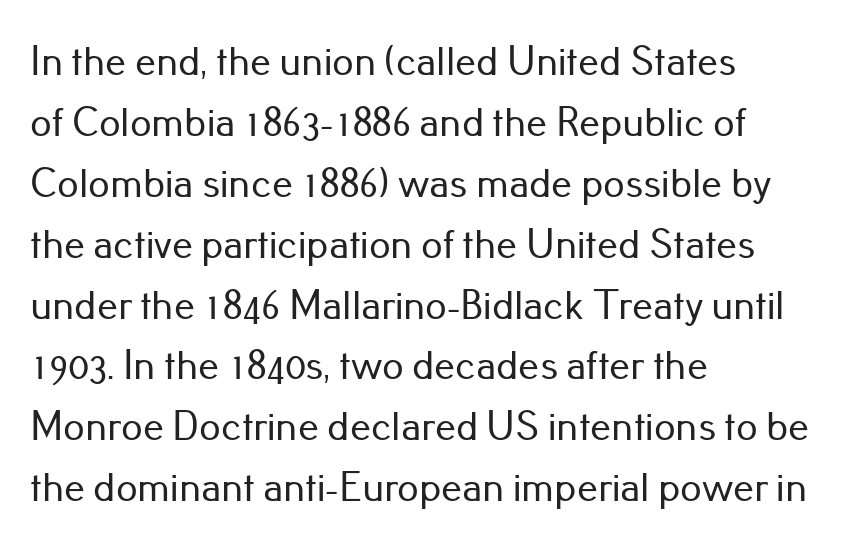
The image shows 42 px sans-serif type, upright; set left-aligned, normal line spacing (1.45x), normal letter spacing, not underlined; low stroke contrast and a small x-height.
